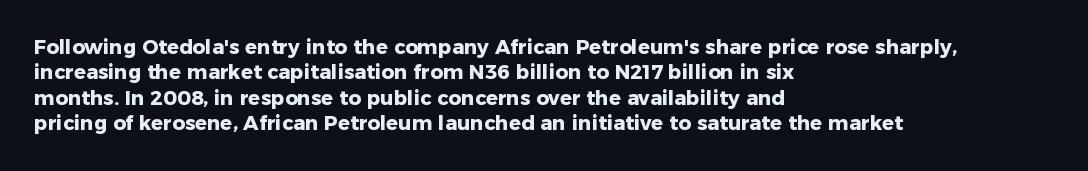
{"italic": "no", "bold": "yes", "underline": "no", "align": "left", "line_spacing": "normal", "line_spacing_ratio": 1.27, "letter_spacing": "normal", "letter_spacing_em": 0.0, "glyph_px": 20}
